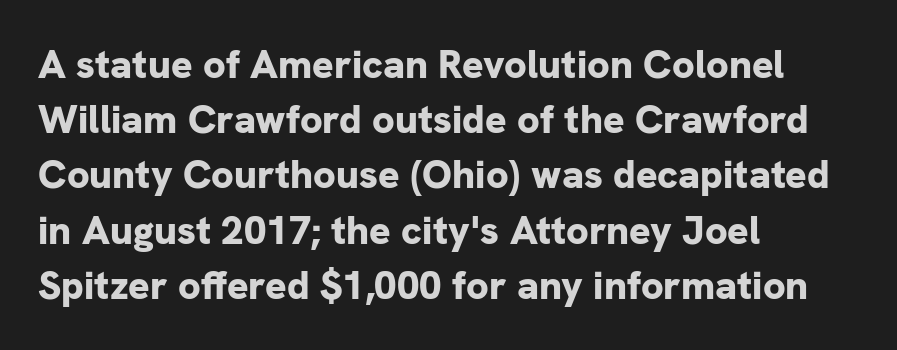
The image shows 40 px bold sans-serif type, upright; set left-aligned, normal line spacing (1.38x), normal letter spacing, not underlined; low stroke contrast and a medium x-height.
